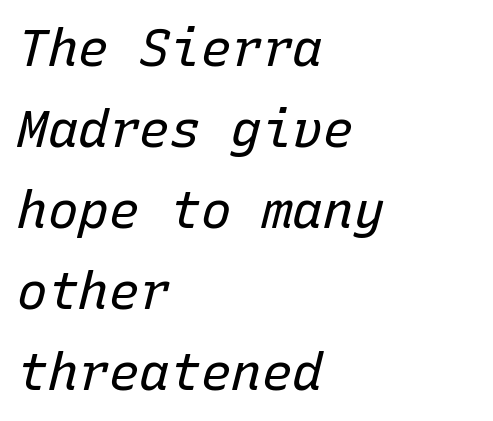
Honestly, the row spacing looks completely unremarkable. The passage shown is typed in a monospace face where columns stay perfectly aligned. An italicized treatment has been applied to the whole sample. Is the letter spacing exaggerated? No — it looks like the ordinary default. Does the copy run flush right? No — it runs flush left.
